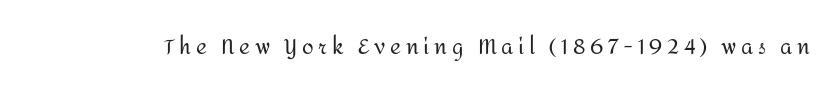
The image shows 21 px text type, upright; set unusually wide letter spacing (+0.23 em), not underlined.
